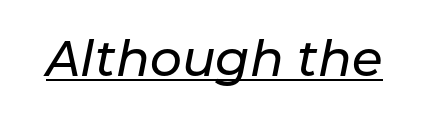
The image shows 50 px text type, italic (leaning right); set normal letter spacing, underlined; low stroke contrast and a medium x-height.
